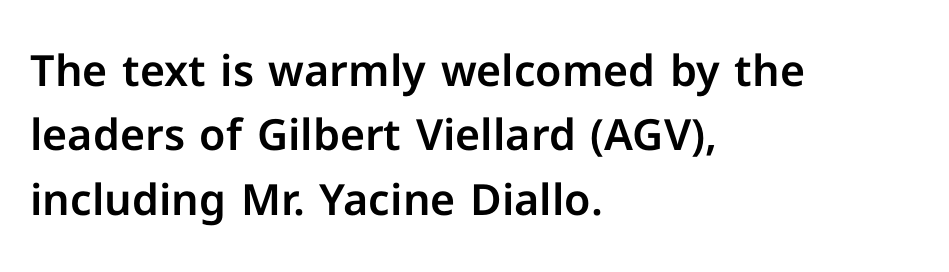
{"serif": "no", "italic": "no", "width": "normal", "stroke_contrast": "low", "x_height": "medium", "monospaced": "no", "underline": "no", "align": "left", "line_spacing": "normal", "line_spacing_ratio": 1.5, "letter_spacing": "normal", "letter_spacing_em": 0.0, "glyph_px": 43}
